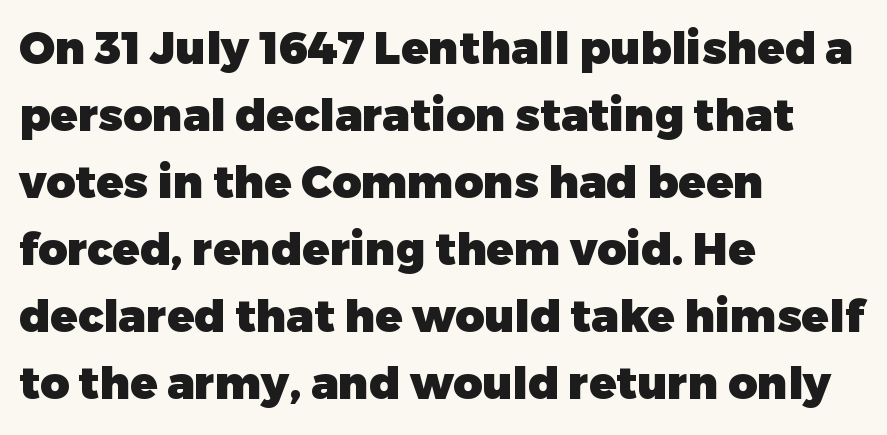
The image shows 45 px heavy sans-serif type, upright; set left-aligned, normal line spacing (1.49x), normal letter spacing, not underlined; low stroke contrast and a medium x-height.
